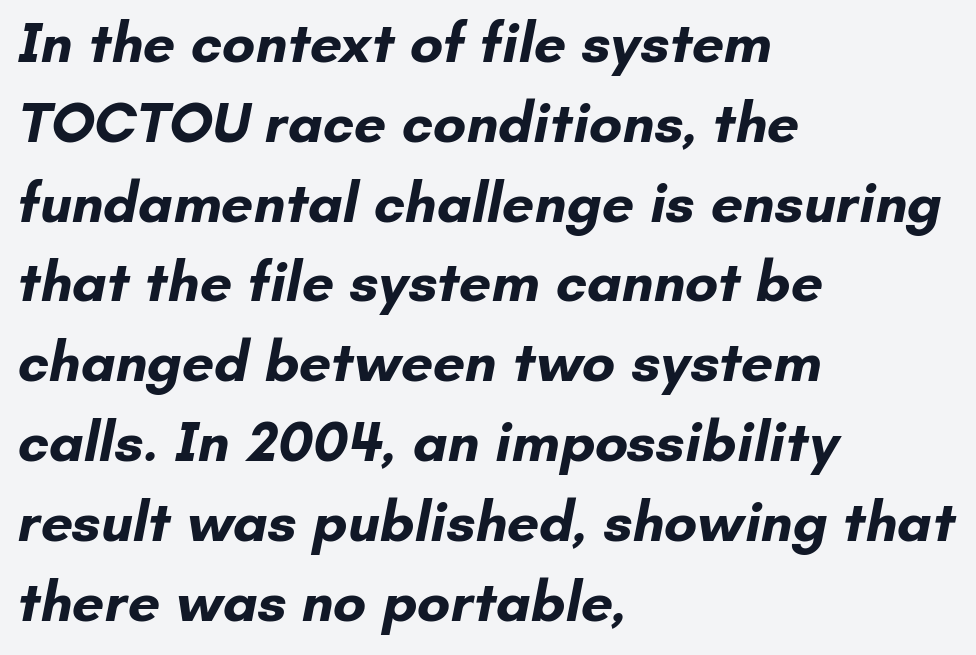
The image shows 57 px bold sans-serif type; set left-aligned, normal line spacing (1.4x), normal letter spacing, not underlined; low stroke contrast and a small x-height.
